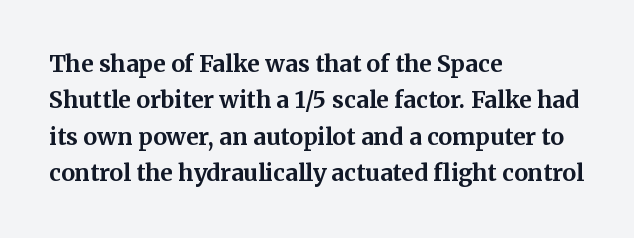
The text block is weighted toward the left margin, trailing off unevenly rightward. These lines carry a lot of weight — the face is fully bold. The letters stand upright; this is a roman face. Each row of text sits above clean, open space. This rendering leaves character spacing at its baseline value.
